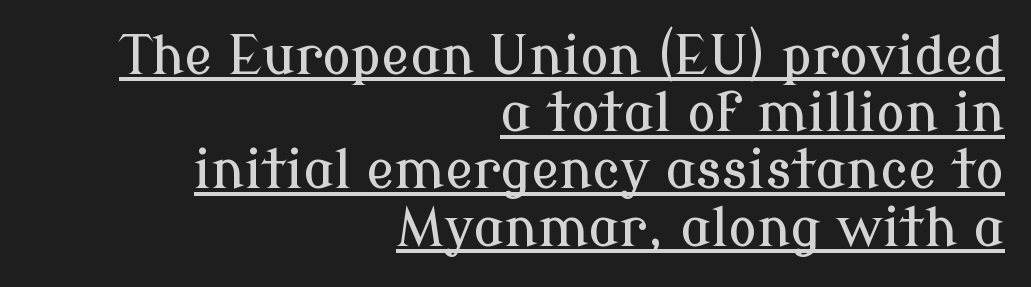
Q: Is the text italic (slanted)? A: No, it is upright.
Q: Is the typeface a serif or a sans-serif typeface? A: Serif.
Q: Is the text underlined? A: Yes.
Q: How is the paragraph aligned? A: Right-aligned.
Q: Is the spacing between letters normal or unusually wide? A: Normal.
Q: Is the spacing between lines tight, normal or loose? A: Tight.
Q: Width (condensed, normal, or wide)? A: Normal.
Q: Stroke contrast? A: Low.
Q: x-height? A: Medium.
Q: Monospaced? A: No.
